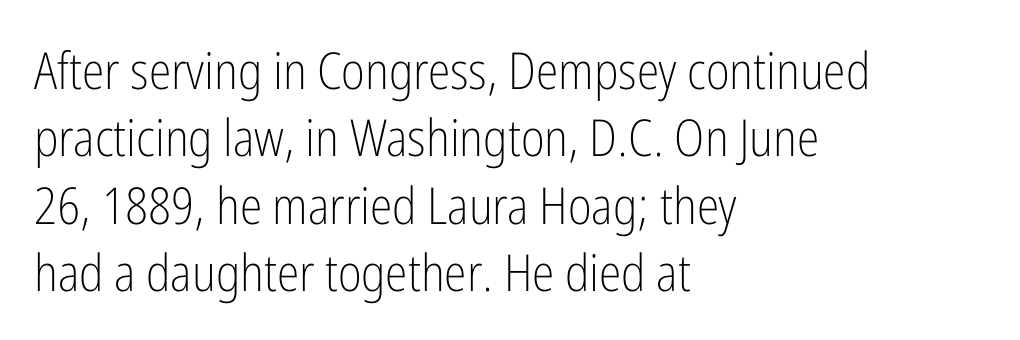
The space between consecutive lines is moderate. This sample is left-justified, so line endings fall wherever the words run out. A light-to-regular cut is what we see here. Beneath every word, the page is bare. Look at the bottom of the vertical strokes: they stop flat, with no serifs.
